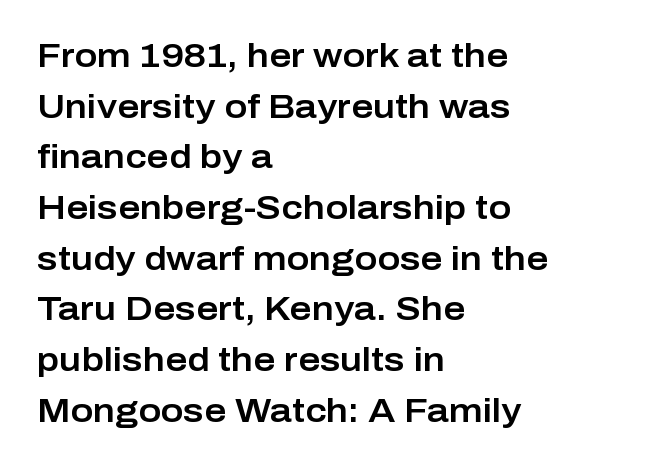
Q: Is the text italic (slanted)? A: No, it is upright.
Q: Is the typeface a serif or a sans-serif typeface? A: Sans-serif.
Q: Is the text underlined? A: No.
Q: How is the paragraph aligned? A: Left-aligned.
Q: Is the spacing between letters normal or unusually wide? A: Normal.
Q: Is the spacing between lines tight, normal or loose? A: Normal.
Q: Width (condensed, normal, or wide)? A: Normal.
Q: Stroke contrast? A: Low.
Q: x-height? A: Medium.
Q: Monospaced? A: No.
